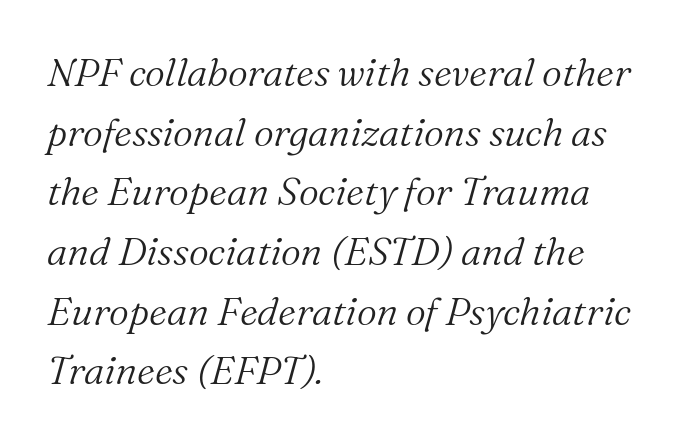
{"serif": "yes", "italic": "yes", "lean": "right", "slant_degrees": 16, "bold": "no", "weight": "light", "width": "normal", "stroke_contrast": "medium", "x_height": "medium", "monospaced": "no", "underline": "no", "align": "left", "line_spacing": "normal", "line_spacing_ratio": 1.53, "letter_spacing": "normal", "letter_spacing_em": 0.0, "glyph_px": 39}
